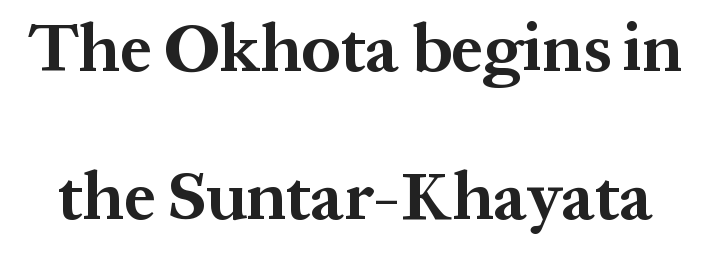
Caption: standard tracking, unaltered. The type sits square on the baseline with zero lean. The block of text is sparse from top to bottom, with ample space between rows. In terms of letterform style, serifs are clearly present. A typesetter would call this proportional, since set widths differ per character. This is heavy type, rendered in bold.
